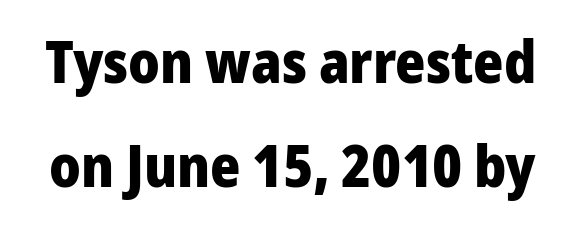
{"serif": "no", "italic": "no", "bold": "yes", "weight": "heavy", "width": "normal", "stroke_contrast": "low", "x_height": "medium", "monospaced": "no", "underline": "no", "line_spacing_ratio": 1.8, "letter_spacing": "normal", "letter_spacing_em": 0.0, "glyph_px": 58}
